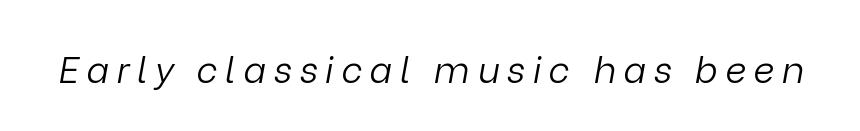
Summary of weight: not heavy and not bold. Does extra space separate the letters? Yes, quite a lot of it. Here the designer chose a conventional face with non-uniform glyph widths. Quick note: italic. The glyphs are unaccompanied by any horizontal stroke below them.
